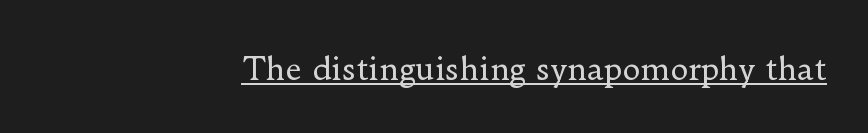
Glance below the letters and you will spot a drawn line. Character widths vary here, with narrow letters taking less room than wide ones. The font family rendered here belongs to the serif group. Stems and bowls with no extra thickness — not bold. The font's upright variant was chosen for this text.
